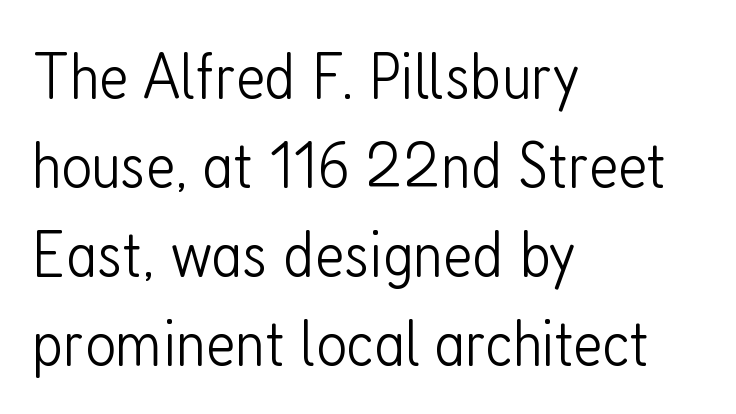
A roman cut, with each character standing at attention. A typesetter would call this zero additional tracking. Is this a sans? Yes — the strokes have no serifs. The passage shown is typed in a proportional face where columns would drift. Ink coverage per letter is moderate at most.
